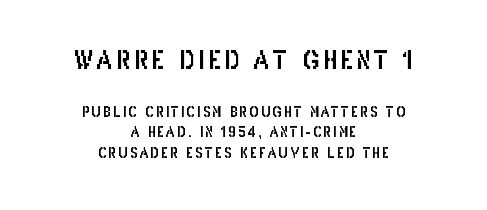
{"italic": "no", "underline": "no", "align": "center", "line_spacing": "normal", "line_spacing_ratio": 1.47, "larger_block": "first", "size_ratio": 1.79, "glyph_px": 25}
